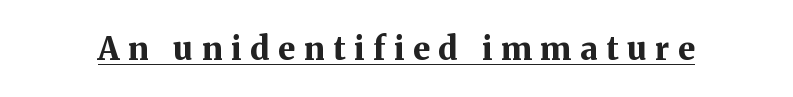
Notice how thick the strokes are: this is what a full bold looks like. These lines are composed in type with serifs. Underlining? Definitely there. The line texture is sparse and dotted thanks to wide tracking.
